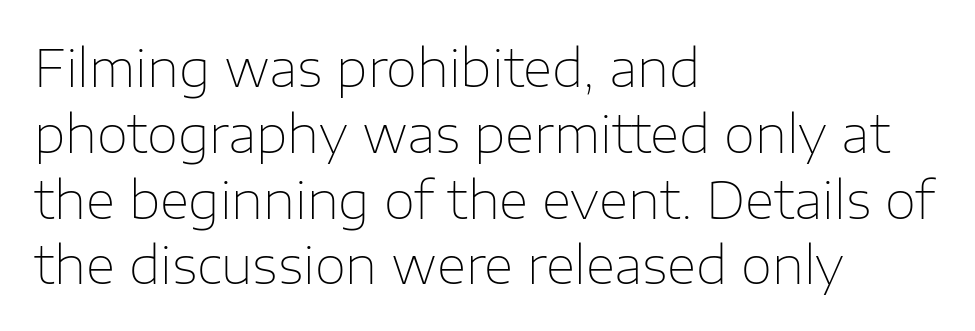
{"serif": "no", "italic": "no", "bold": "no", "weight": "thin", "width": "normal", "stroke_contrast": "low", "x_height": "medium", "monospaced": "no", "underline": "no", "align": "left", "line_spacing": "normal", "line_spacing_ratio": 1.29, "letter_spacing": "normal", "letter_spacing_em": 0.0, "glyph_px": 51}
